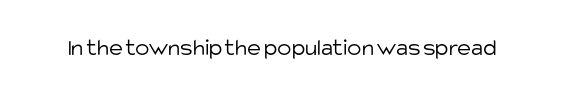
Only glyphs here, with clear space below each row. Notice how the stems are strictly vertical — no italics here. Between one letter and the next there's only the usual sliver of space. Is this a heavy cut? Hardly; it is regular or lighter.
